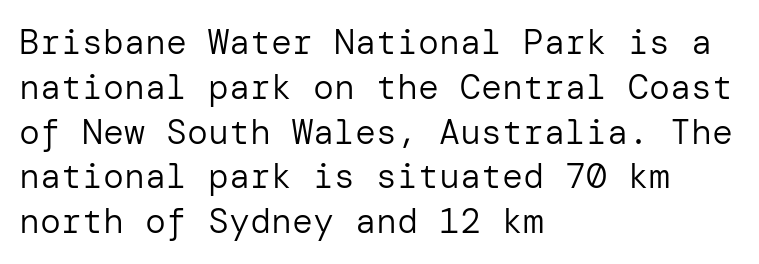
Q: Is the text bold? A: No.
Q: Is the text italic (slanted)? A: No, it is upright.
Q: Is the typeface a serif or a sans-serif typeface? A: Sans-serif.
Q: Is the text underlined? A: No.
Q: How is the paragraph aligned? A: Left-aligned.
Q: Is the spacing between letters normal or unusually wide? A: Normal.
Q: Is the spacing between lines tight, normal or loose? A: Normal.
Q: Width (condensed, normal, or wide)? A: Normal.
Q: Stroke contrast? A: Low.
Q: x-height? A: Medium.
